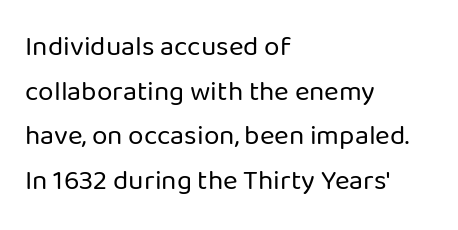
Reading down the column, the eye jumps a familiar distance to each next line. The setting favours the left margin, as ordinary paragraphs usually do. No italicization has been applied; the sample stays upright. Underlining? Definitely not there.
